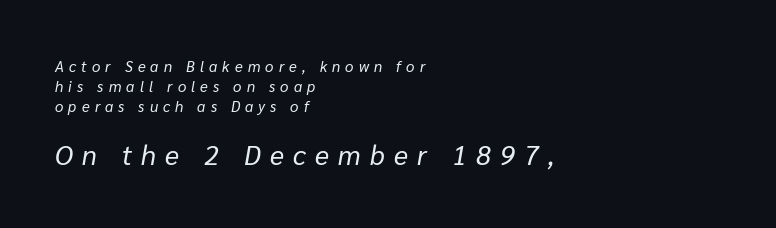
Q: Is the text bold? A: No.
Q: Is the text italic (slanted)? A: Yes, it leans right by about 10 degrees.
Q: Is the text underlined? A: No.
Q: How is the paragraph aligned? A: Left-aligned.
Q: Is the spacing between letters normal or unusually wide? A: Unusually wide.
Q: Is the spacing between lines tight, normal or loose? A: Normal.
Q: Which block of text is set in a larger size, the first (top) or the second (bottom)? A: The second (bottom) one.
